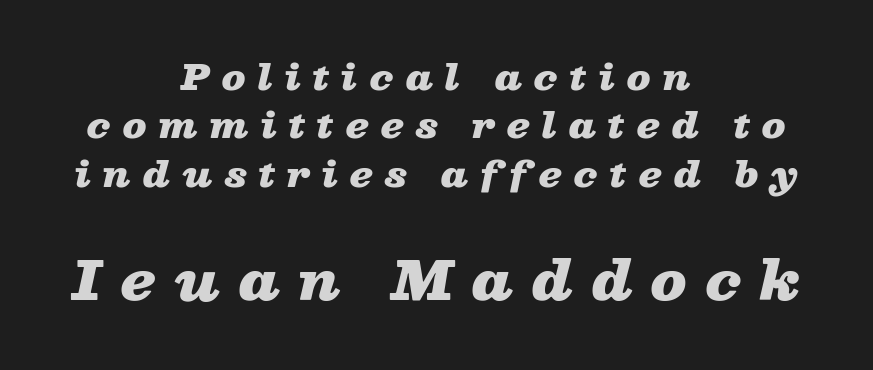
Q: Is the text bold? A: Yes.
Q: Is the text italic (slanted)? A: Yes, it leans right by about 13 degrees.
Q: Is the text underlined? A: No.
Q: How is the paragraph aligned? A: Centered.
Q: Is the spacing between letters normal or unusually wide? A: Unusually wide.
Q: Is the spacing between lines tight, normal or loose? A: Normal.
Q: Which block of text is set in a larger size, the first (top) or the second (bottom)? A: The second (bottom) one.
Q: Width (condensed, normal, or wide)? A: Wide.
Q: Stroke contrast? A: Low.
Q: x-height? A: Medium.
Q: Monospaced? A: No.
